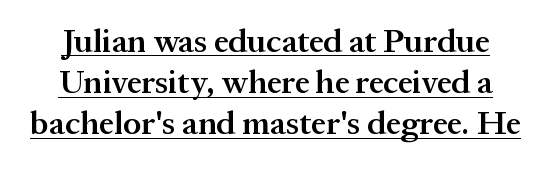
The image shows 33 px semibold serif type, upright; set normal line spacing (1.25x), normal letter spacing, underlined; medium stroke contrast and a medium x-height.
